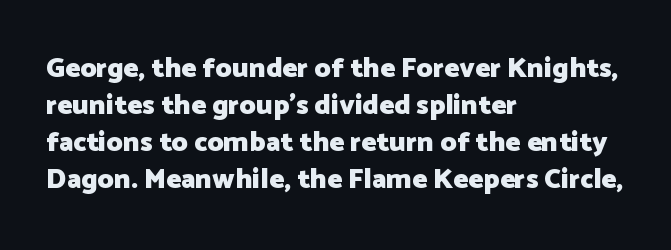
The image shows 28 px heavy sans-serif type, upright; set left-aligned, normal line spacing (1.32x), normal letter spacing, not underlined; low stroke contrast and a medium x-height.
